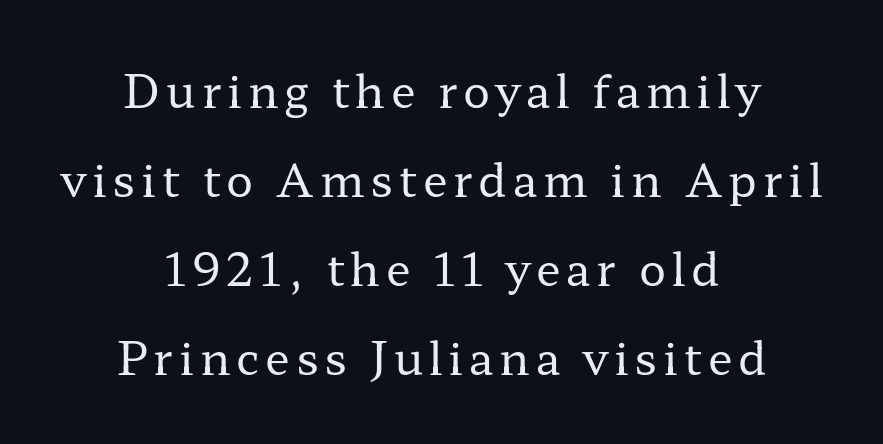
Check the space under the baseline: it is left empty. Is this a sans? No — the strokes have serifs. The lettering holds an erect, upright posture throughout. The leading is generous, giving the passage an open texture. Weight: in the light-to-regular range. Each letter keeps its own natural width here, so spacing adapts to shape.
